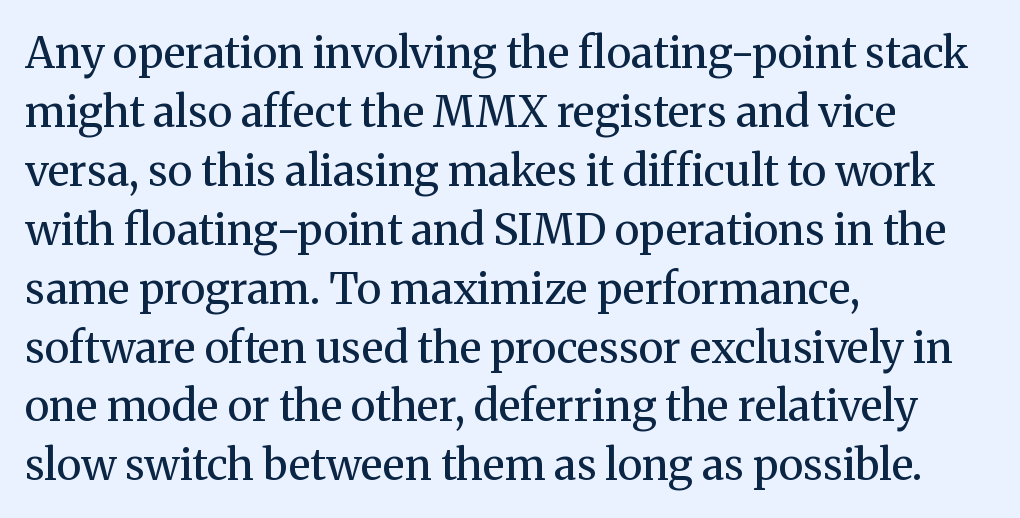
{"serif": "yes", "italic": "no", "bold": "no", "weight": "regular", "width": "normal", "stroke_contrast": "medium", "x_height": "medium", "monospaced": "no", "underline": "no", "align": "left", "line_spacing": "normal", "line_spacing_ratio": 1.37, "letter_spacing": "normal", "letter_spacing_em": 0.0, "glyph_px": 43}
